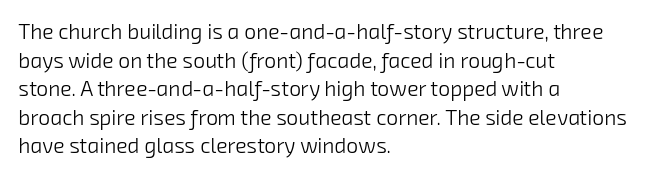
The designer left line spacing at the default. A typesetter would call this zero additional tracking. Nothing heavy about these letters — not bold at all. The passage is arranged the way most books set body copy — flush left.
